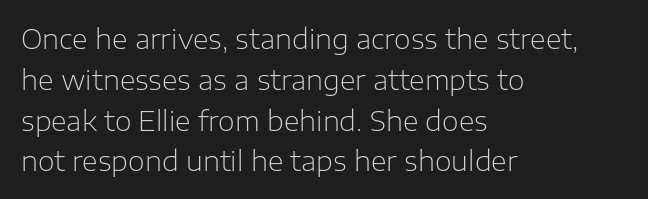
The image shows 27 px text type, upright; set left-aligned, normal line spacing (1.51x), normal letter spacing, not underlined.
